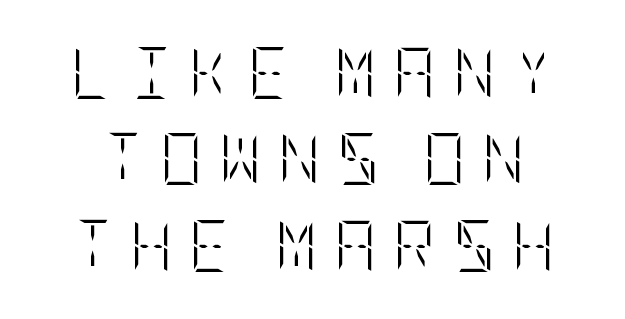
These lines sit exactly where default settings would place them. The cut favours lightness, reaching ordinary text weight at its darkest. A typesetter would call this heavily tracked-out type. Unlike italic type, these characters show no tilt at all. Decoration check: the copy has no underline.
